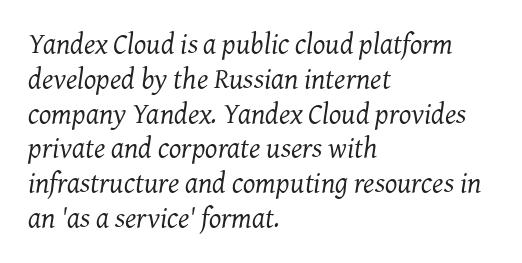
Q: Is the text bold? A: No.
Q: Is the text italic (slanted)? A: Yes, it leans right by about 7 degrees.
Q: Is the typeface a serif or a sans-serif typeface? A: Serif.
Q: Is the text underlined? A: No.
Q: How is the paragraph aligned? A: Left-aligned.
Q: Is the spacing between letters normal or unusually wide? A: Normal.
Q: Width (condensed, normal, or wide)? A: Normal.
Q: Stroke contrast? A: Medium.
Q: x-height? A: Medium.
Q: Monospaced? A: No.
